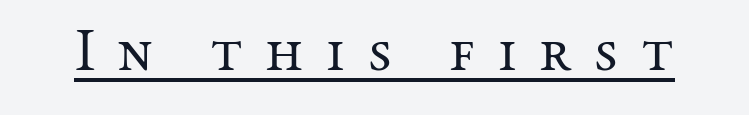
The image shows 60 px regular-weight serif type, upright; set unusually wide letter spacing (+0.37 em), underlined; medium stroke contrast and a medium x-height.
